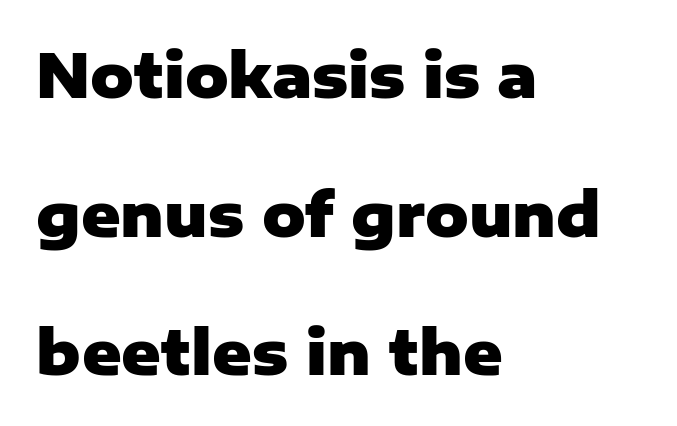
The image shows 60 px heavy sans-serif type, upright; set left-aligned, loose line spacing (2.31x), normal letter spacing, not underlined; low stroke contrast and a medium x-height.
